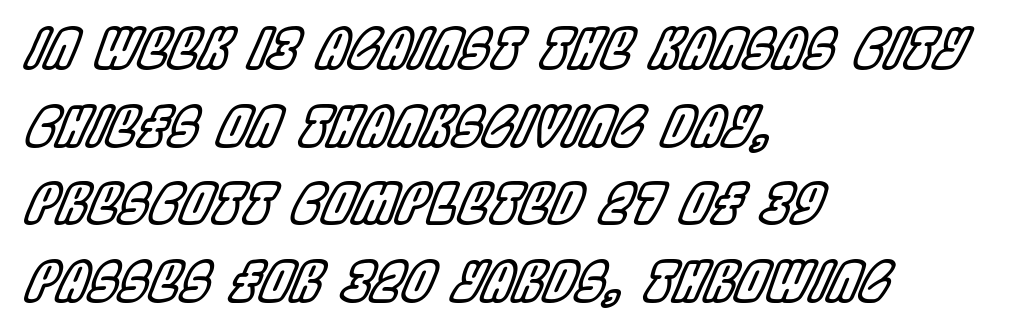
Q: Is the text italic (slanted)? A: Yes, it leans right by about 22 degrees.
Q: Is the text underlined? A: No.
Q: How is the paragraph aligned? A: Left-aligned.
Q: Is the spacing between letters normal or unusually wide? A: Normal.
Q: Is the spacing between lines tight, normal or loose? A: Normal.
Q: Width (condensed, normal, or wide)? A: Condensed.
Q: x-height? A: Large.
Q: Monospaced? A: No.
